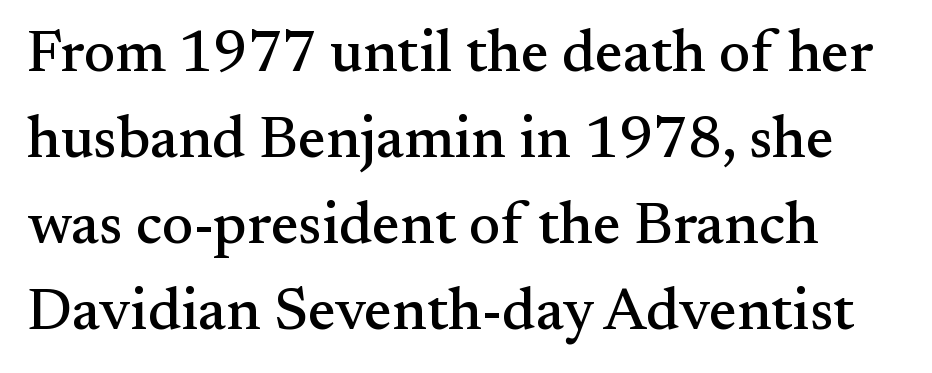
The image shows 59 px serif type, upright; set normal line spacing (1.46x), normal letter spacing, not underlined; medium stroke contrast and a small x-height.
